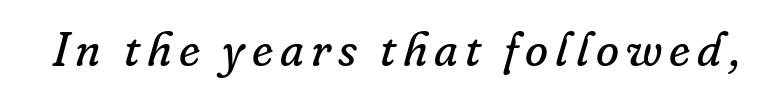
{"serif": "yes", "italic": "yes", "lean": "right", "slant_degrees": 16, "bold": "no", "weight": "regular", "width": "normal", "stroke_contrast": "low", "x_height": "small", "monospaced": "no", "underline": "no", "glyph_px": 47}
